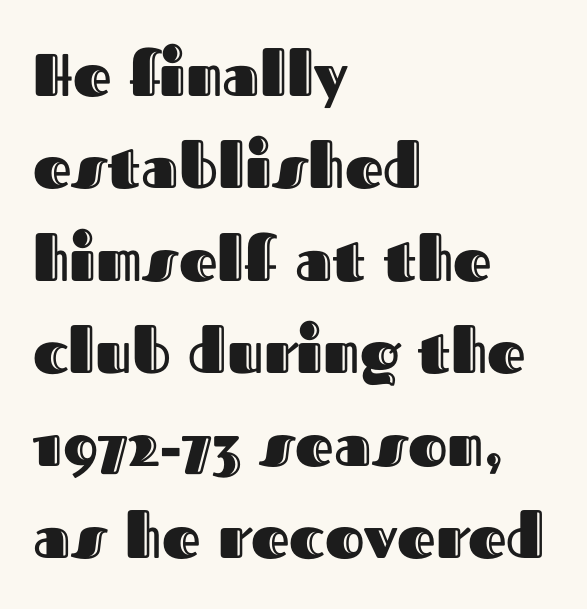
The image shows 60 px text type, upright; set left-aligned, normal line spacing (1.54x), normal letter spacing, not underlined; a medium x-height.
